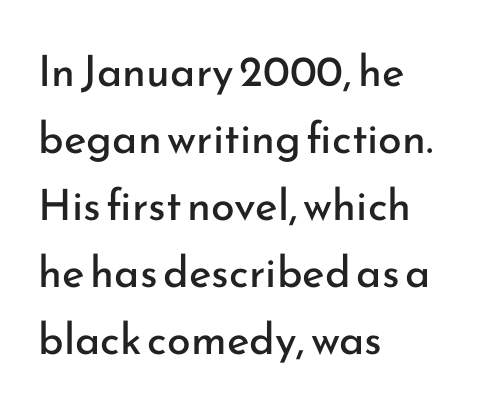
Tracking here is standard; glyphs follow each other at the usual distance. No extra ink here — the face is not bold. To sum up the face: it is a sans, with no serifs. You could not count columns in this text — the font is proportionally spaced.
